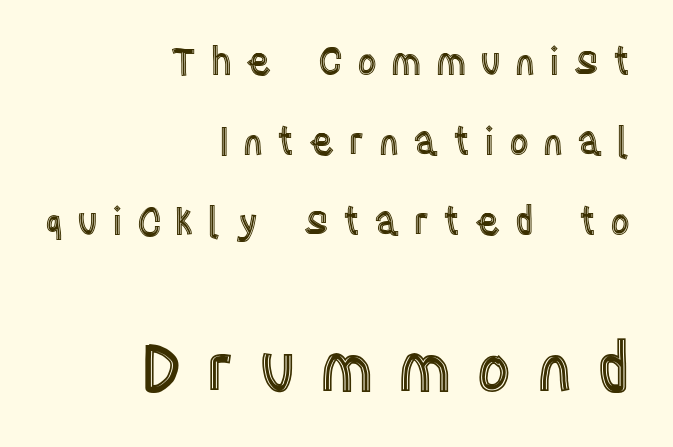
{"italic": "no", "width": "condensed", "x_height": "large", "monospaced": "no", "underline": "no", "align": "right", "line_spacing": "loose", "line_spacing_ratio": 2.1, "letter_spacing": "wide", "letter_spacing_em": 0.37, "larger_block": "second", "size_ratio": 1.76, "glyph_px": 67}
